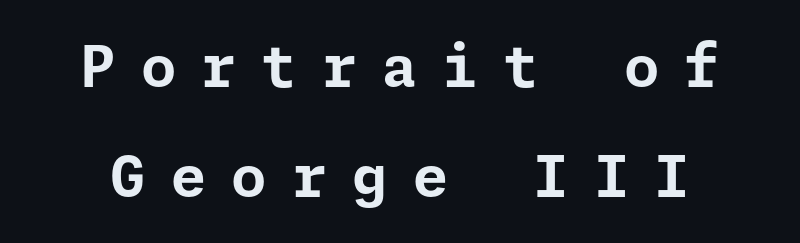
{"serif": "no", "italic": "no", "bold": "yes", "weight": "bold", "width": "normal", "stroke_contrast": "low", "x_height": "medium", "underline": "no", "line_spacing": "loose", "line_spacing_ratio": 1.93, "letter_spacing": "wide", "letter_spacing_em": 0.44, "glyph_px": 57}
